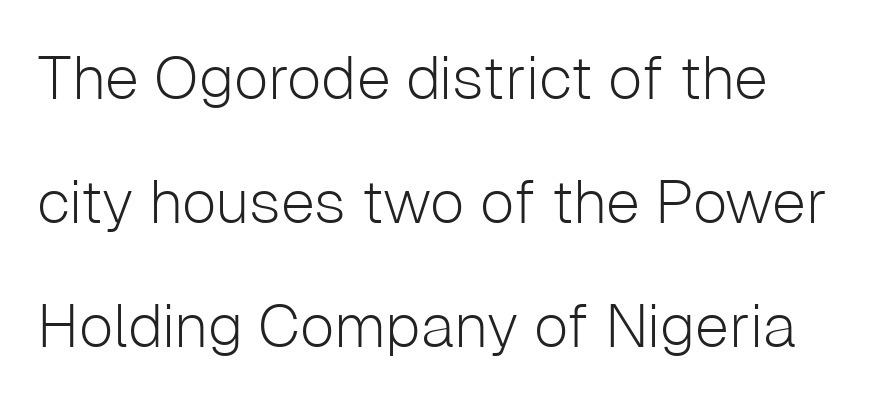
Serifs: no, the terminals of the letterforms are clean. Nothing heavy about these letters — not bold at all. Is the block centered? No — it sits flush against the left margin. The passage shown is not underscored anywhere. A typesetter would call this proportional, since set widths differ per character.
